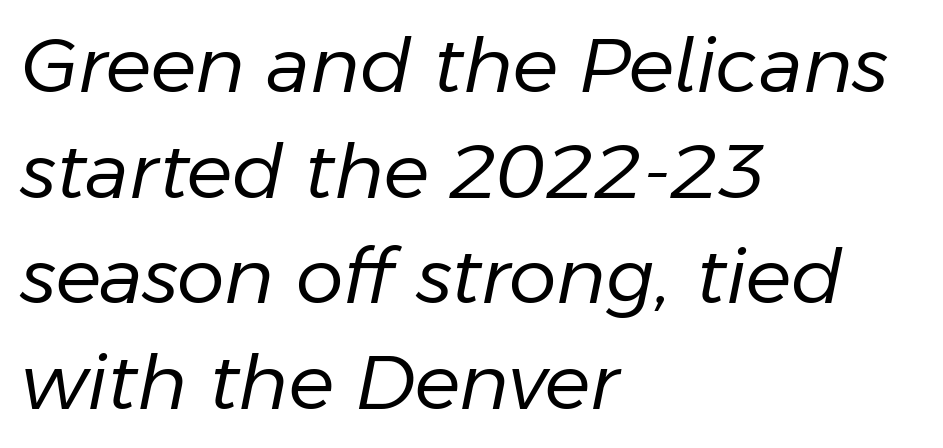
The image shows 76 px regular-weight type, italic (leaning right); set left-aligned, normal line spacing (1.39x), normal letter spacing, not underlined; low stroke contrast and a medium x-height.
